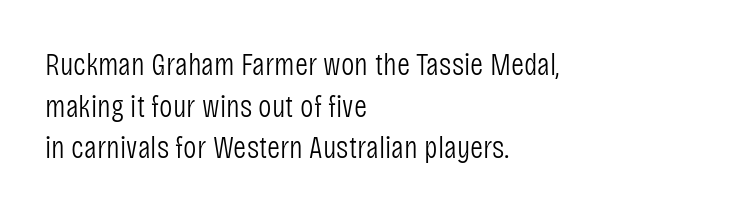
Q: Is the text bold? A: No.
Q: Is the text italic (slanted)? A: No, it is upright.
Q: Is the typeface a serif or a sans-serif typeface? A: Sans-serif.
Q: Is the text underlined? A: No.
Q: How is the paragraph aligned? A: Left-aligned.
Q: Is the spacing between letters normal or unusually wide? A: Normal.
Q: Is the spacing between lines tight, normal or loose? A: Normal.
Q: Width (condensed, normal, or wide)? A: Condensed.
Q: Stroke contrast? A: Low.
Q: x-height? A: Large.
Q: Monospaced? A: No.
